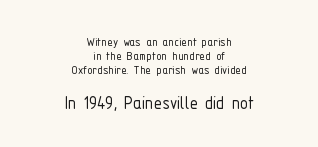
Q: Is the text bold? A: No.
Q: Is the text italic (slanted)? A: No, it is upright.
Q: Is the text underlined? A: No.
Q: How is the paragraph aligned? A: Centered.
Q: Is the spacing between letters normal or unusually wide? A: Normal.
Q: Is the spacing between lines tight, normal or loose? A: Tight.
Q: Which block of text is set in a larger size, the first (top) or the second (bottom)? A: The second (bottom) one.
